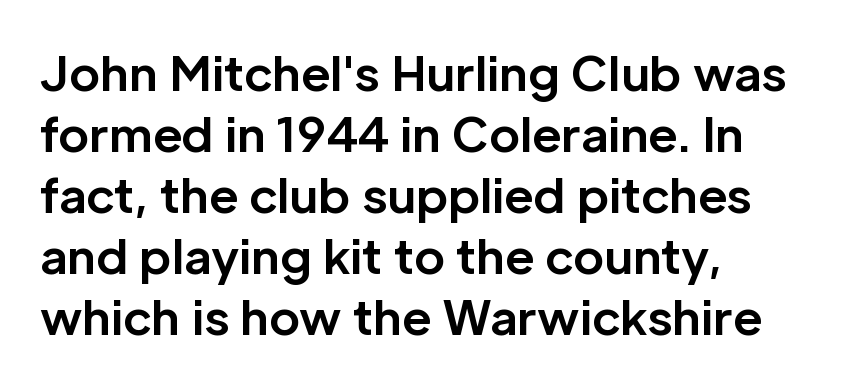
Q: Is the text bold? A: Yes.
Q: Is the text italic (slanted)? A: No, it is upright.
Q: Is the typeface a serif or a sans-serif typeface? A: Sans-serif.
Q: Is the text underlined? A: No.
Q: How is the paragraph aligned? A: Left-aligned.
Q: Is the spacing between letters normal or unusually wide? A: Normal.
Q: Is the spacing between lines tight, normal or loose? A: Normal.
Q: Width (condensed, normal, or wide)? A: Normal.
Q: Stroke contrast? A: Low.
Q: x-height? A: Medium.
Q: Monospaced? A: No.
